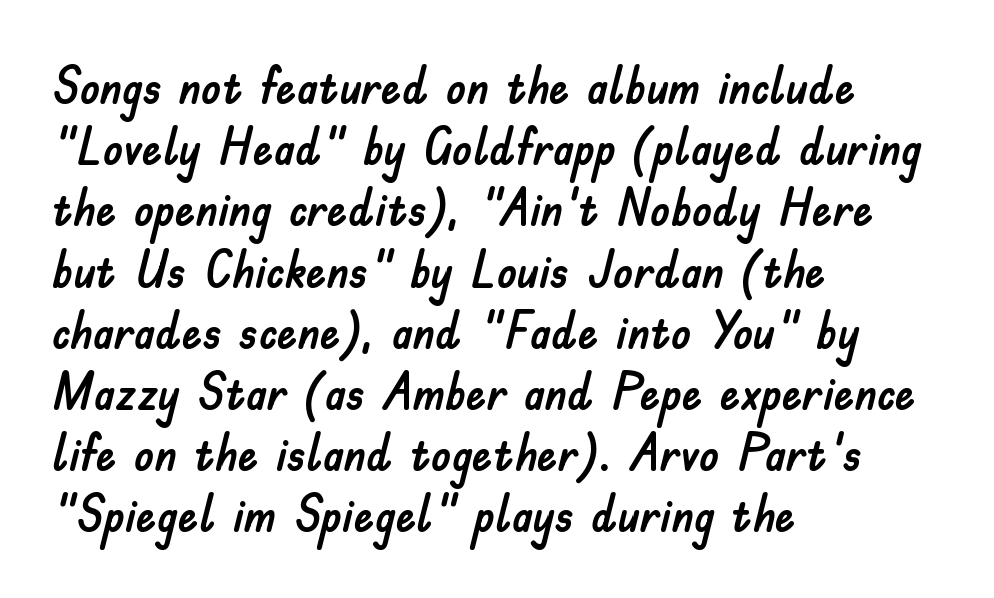
{"serif": "no", "width": "normal", "stroke_contrast": "low", "x_height": "small", "monospaced": "no", "underline": "no", "align": "left", "line_spacing_ratio": 1.2, "letter_spacing": "normal", "letter_spacing_em": 0.0, "glyph_px": 51}
